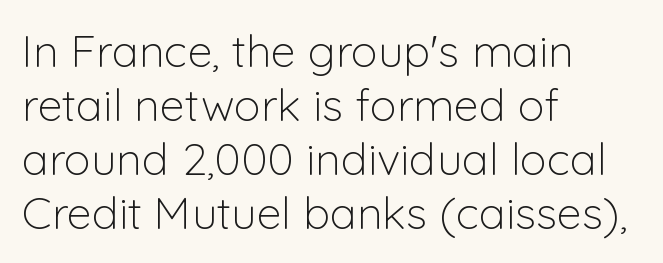
Spacing verdict: proportional, widths tailored to each character. Serif or sans? Sans — the stroke terminals are bare. The letters stand upright; this is a roman face. Glance below the letters and you will spot only blank space.
